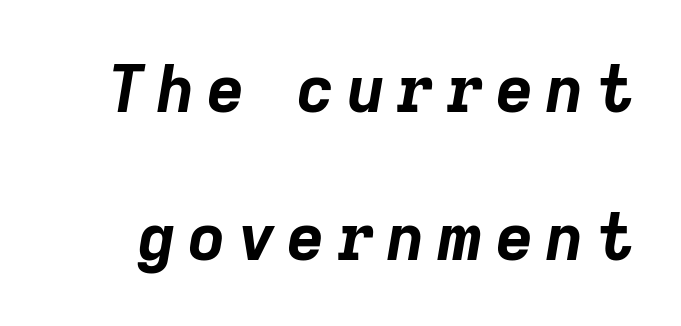
{"italic": "yes", "lean": "right", "slant_degrees": 9, "bold": "yes", "weight": "bold", "width": "normal", "stroke_contrast": "low", "x_height": "medium", "monospaced": "no", "underline": "no", "line_spacing": "loose", "line_spacing_ratio": 2.27, "glyph_px": 65}
